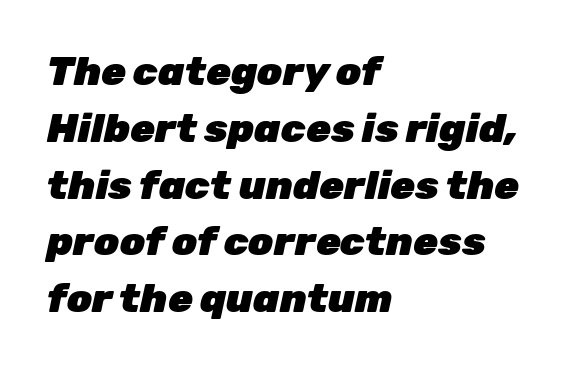
Q: Is the text bold? A: Yes.
Q: Is the text italic (slanted)? A: Yes, it leans right by about 12 degrees.
Q: Is the text underlined? A: No.
Q: How is the paragraph aligned? A: Left-aligned.
Q: Is the spacing between letters normal or unusually wide? A: Normal.
Q: Is the spacing between lines tight, normal or loose? A: Normal.
Q: Width (condensed, normal, or wide)? A: Normal.
Q: Stroke contrast? A: Low.
Q: x-height? A: Medium.
Q: Monospaced? A: No.
